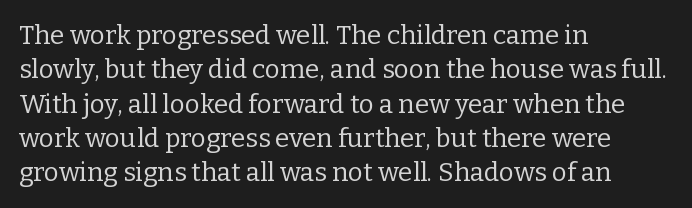
Q: Is the text bold? A: No.
Q: Is the text italic (slanted)? A: No, it is upright.
Q: Is the text underlined? A: No.
Q: How is the paragraph aligned? A: Left-aligned.
Q: Is the spacing between letters normal or unusually wide? A: Normal.
Q: Is the spacing between lines tight, normal or loose? A: Normal.
